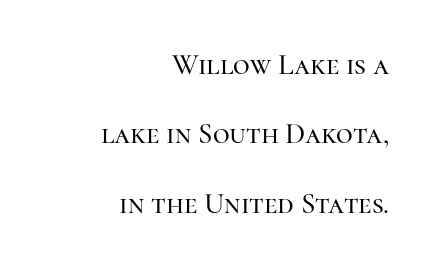
The image shows 29 px serif type, upright; set right-aligned, loose line spacing (2.39x), normal letter spacing, not underlined; high stroke contrast and a medium x-height.
